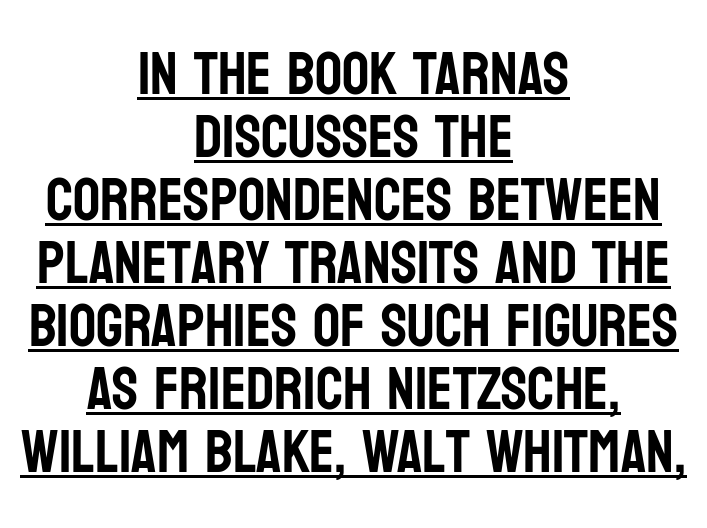
Q: Is the text italic (slanted)? A: No, it is upright.
Q: Is the typeface a serif or a sans-serif typeface? A: Sans-serif.
Q: Is the text underlined? A: Yes.
Q: How is the paragraph aligned? A: Centered.
Q: Is the spacing between letters normal or unusually wide? A: Normal.
Q: Is the spacing between lines tight, normal or loose? A: Tight.
Q: Width (condensed, normal, or wide)? A: Condensed.
Q: Stroke contrast? A: Low.
Q: x-height? A: Large.
Q: Monospaced? A: No.
